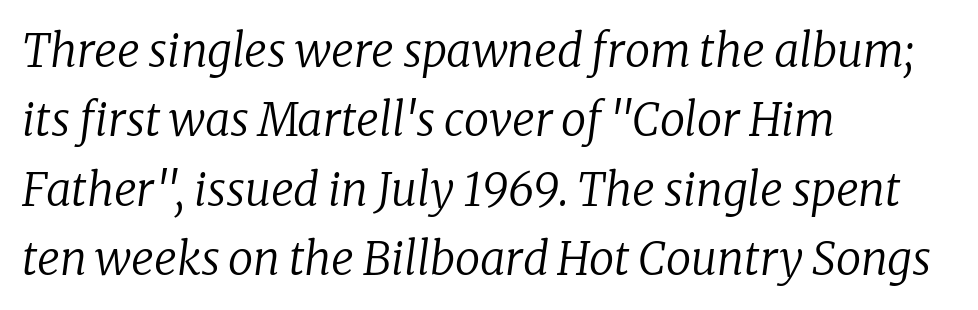
Each line starts at the same left margin while the right side varies. Descenders are the only things crossing below the line. When letters slant like this, we call the style italic. Tracking value appears to be zero — textbook default spacing. Here the designer chose a conventional face with non-uniform glyph widths. One glance says typical: line gaps are just what's usual.
